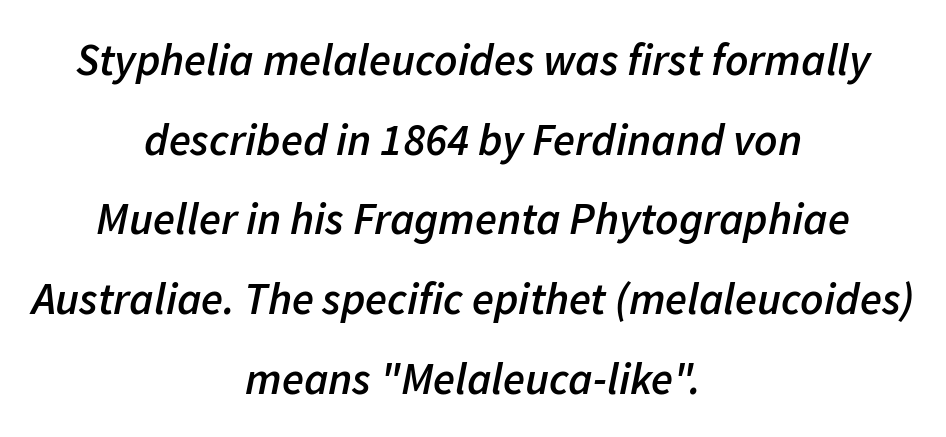
The image shows 45 px semibold type, italic (leaning right); set centered, line spacing 1.77x, normal letter spacing, not underlined; low stroke contrast and a medium x-height.
